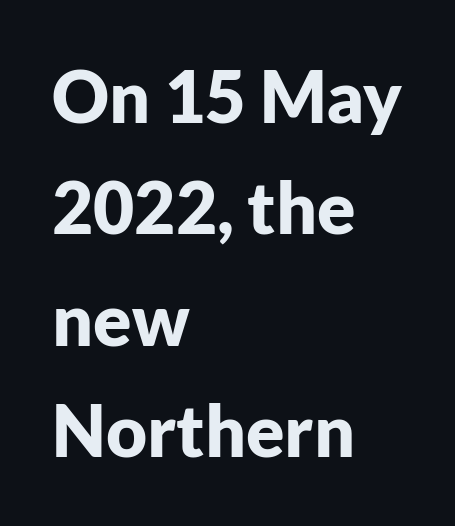
A bare baseline throughout the passage. This rendering uses left alignment, leaving the right contour irregular. A typesetter would call this proportional, since set widths differ per character. The horizontal fit of the characters is conventional and even. Posture: upright roman.
